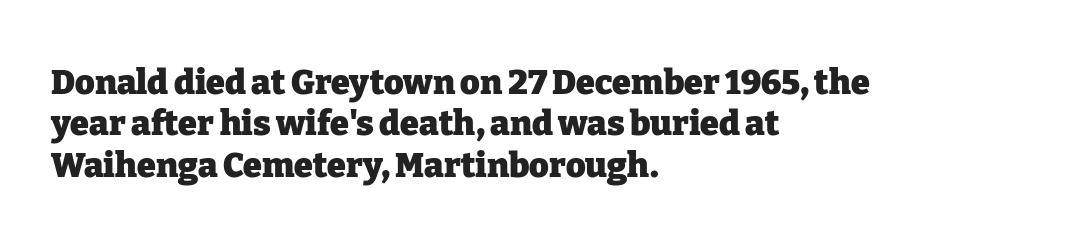
The image shows 34 px heavy serif type, upright; set left-aligned, line spacing 1.22x, normal letter spacing, not underlined; low stroke contrast and a medium x-height.
